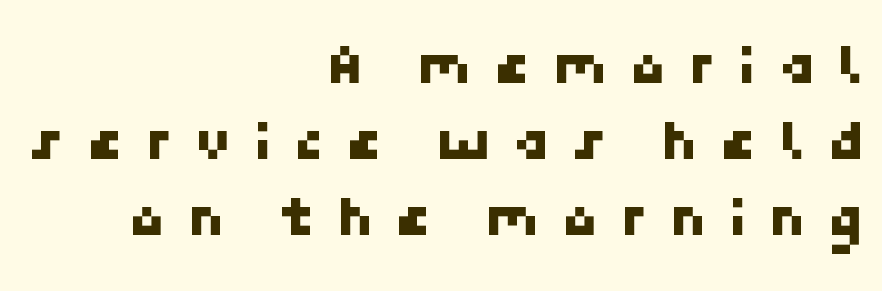
{"serif": "no", "width": "normal", "stroke_contrast": "low", "x_height": "medium", "underline": "no", "align": "right", "line_spacing": "normal", "line_spacing_ratio": 1.29, "letter_spacing": "wide", "letter_spacing_em": 0.37, "glyph_px": 59}
